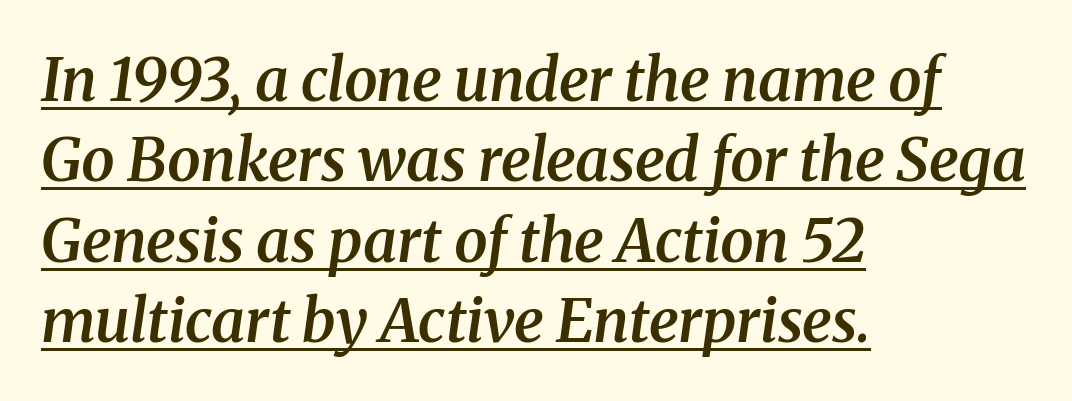
Q: Is the text bold? A: Semi-bold.
Q: Is the text italic (slanted)? A: Yes, it leans right by about 8 degrees.
Q: Is the typeface a serif or a sans-serif typeface? A: Serif.
Q: Is the text underlined? A: Yes.
Q: How is the paragraph aligned? A: Left-aligned.
Q: Is the spacing between letters normal or unusually wide? A: Normal.
Q: Is the spacing between lines tight, normal or loose? A: Normal.
Q: Width (condensed, normal, or wide)? A: Normal.
Q: Stroke contrast? A: Medium.
Q: x-height? A: Medium.
Q: Monospaced? A: No.
